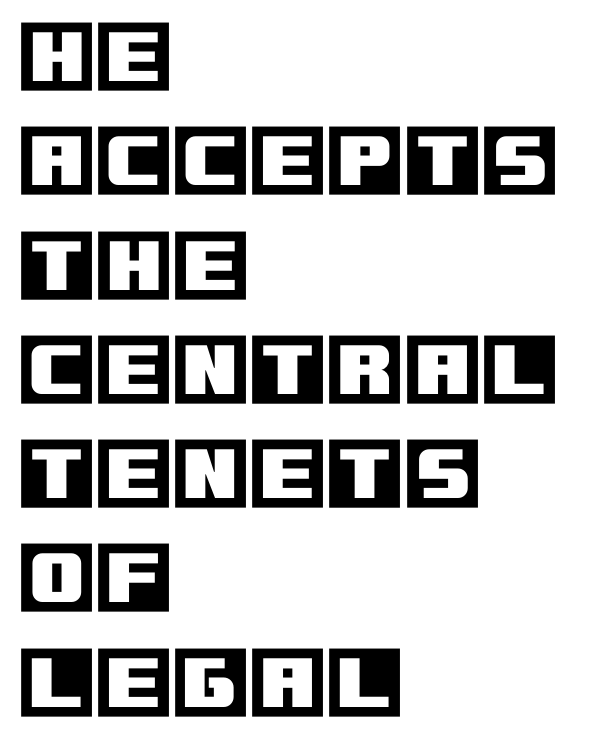
Q: Is the text italic (slanted)? A: No, it is upright.
Q: Is the text underlined? A: No.
Q: How is the paragraph aligned? A: Left-aligned.
Q: Is the spacing between letters normal or unusually wide? A: Normal.
Q: Is the spacing between lines tight, normal or loose? A: Normal.
Q: Width (condensed, normal, or wide)? A: Normal.
Q: x-height? A: Large.
